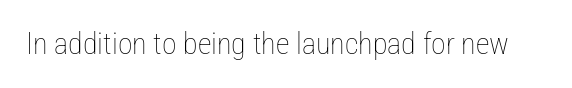
The image shows 30 px thin, condensed type, upright; set normal letter spacing, not underlined; low stroke contrast and a medium x-height.
